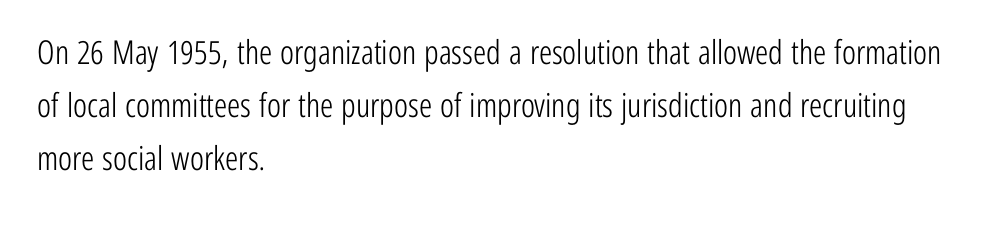
Character widths vary here, with narrow letters taking less room than wide ones. Vertical spacing — default. The glyphs in this specimen are sans serif. Between one letter and the next there's only the usual sliver of space.
